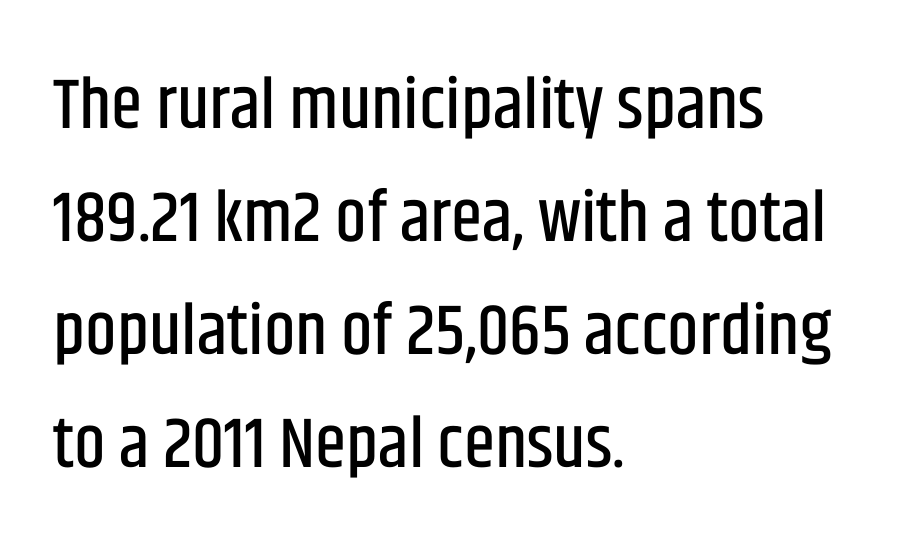
Q: Is the text italic (slanted)? A: No, it is upright.
Q: Is the typeface a serif or a sans-serif typeface? A: Sans-serif.
Q: Is the text underlined? A: No.
Q: How is the paragraph aligned? A: Left-aligned.
Q: Is the spacing between letters normal or unusually wide? A: Normal.
Q: Is the spacing between lines tight, normal or loose? A: Normal.
Q: Width (condensed, normal, or wide)? A: Condensed.
Q: Stroke contrast? A: Low.
Q: x-height? A: Large.
Q: Monospaced? A: No.
